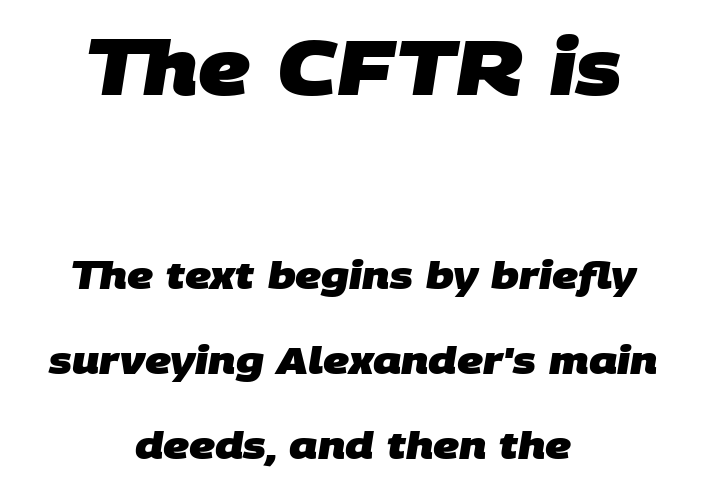
Layout note: lines centered. Check where the strokes stop: nothing finishes them off — pure sans. Anything drawn beneath the words? Only blank space. Each word holds together tightly as a unit, with standard inter-letter gaps. Do the characters align in a grid? No, the font is proportional.
